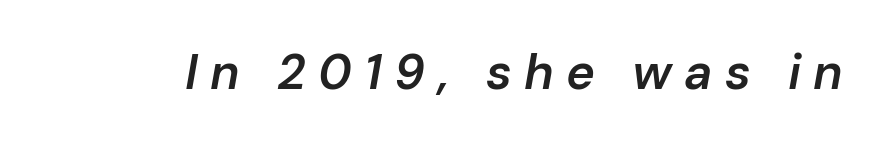
Q: Is the text bold? A: Semi-bold.
Q: Is the text italic (slanted)? A: Yes, it leans right by about 10 degrees.
Q: Is the text underlined? A: No.
Q: Is the spacing between letters normal or unusually wide? A: Unusually wide.
Q: Width (condensed, normal, or wide)? A: Normal.
Q: Stroke contrast? A: Low.
Q: x-height? A: Medium.
Q: Monospaced? A: No.
